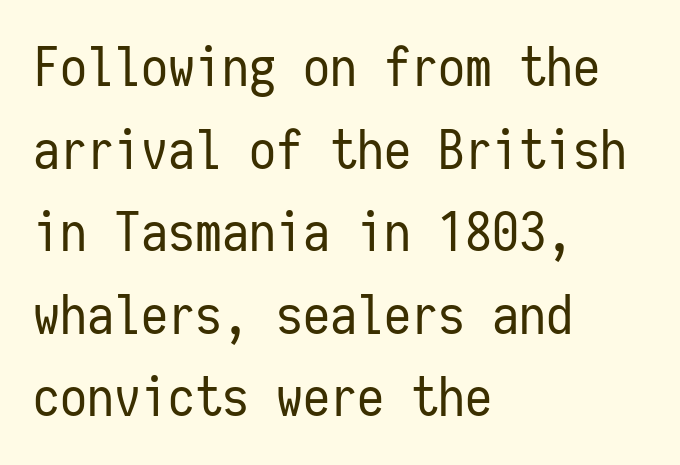
{"serif": "no", "italic": "no", "bold": "no", "weight": "regular", "width": "condensed", "stroke_contrast": "low", "x_height": "medium", "monospaced": "yes", "underline": "no", "align": "left", "line_spacing": "normal", "line_spacing_ratio": 1.53, "letter_spacing": "normal", "letter_spacing_em": 0.0, "glyph_px": 54}
